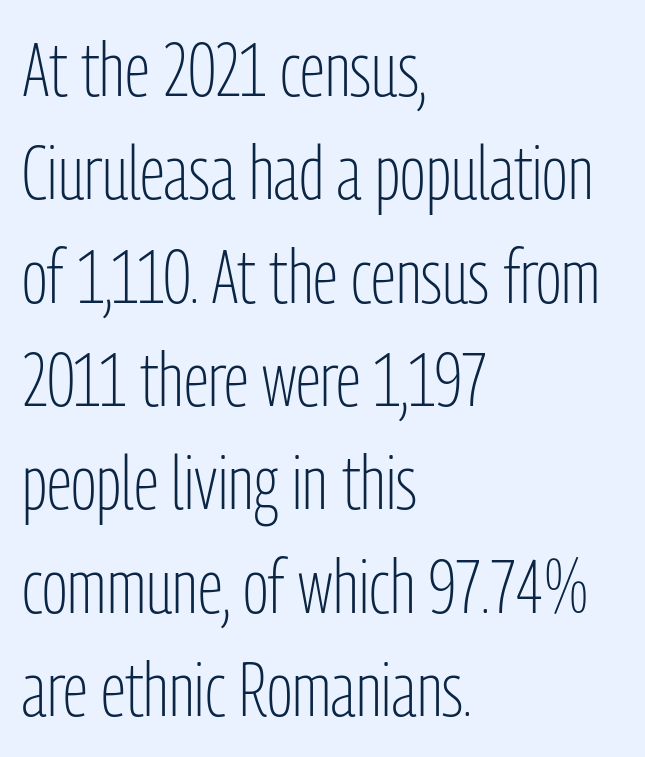
Q: Is the text bold? A: No.
Q: Is the text italic (slanted)? A: No, it is upright.
Q: Is the typeface a serif or a sans-serif typeface? A: Sans-serif.
Q: Is the text underlined? A: No.
Q: How is the paragraph aligned? A: Left-aligned.
Q: Is the spacing between letters normal or unusually wide? A: Normal.
Q: Is the spacing between lines tight, normal or loose? A: Normal.
Q: Width (condensed, normal, or wide)? A: Condensed.
Q: Stroke contrast? A: Low.
Q: x-height? A: Medium.
Q: Monospaced? A: No.
